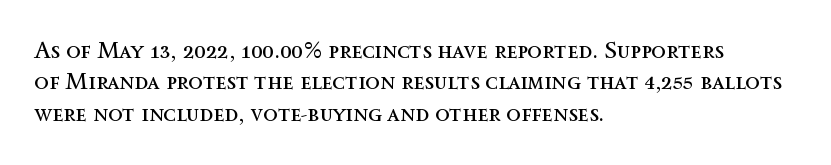
The image shows 24 px text type, upright; set left-aligned, normal line spacing (1.31x), normal letter spacing, not underlined.
